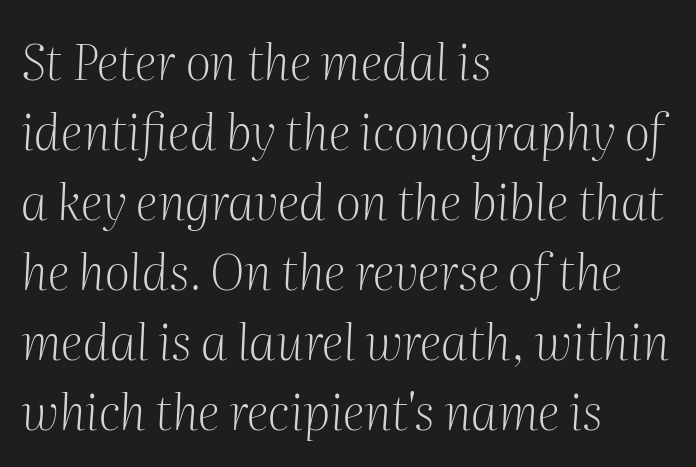
{"serif": "yes", "italic": "yes", "lean": "right", "slant_degrees": 2, "bold": "no", "weight": "light", "width": "normal", "stroke_contrast": "medium", "x_height": "medium", "monospaced": "no", "underline": "no", "align": "left", "line_spacing": "normal", "line_spacing_ratio": 1.4, "letter_spacing": "normal", "letter_spacing_em": 0.0, "glyph_px": 50}
